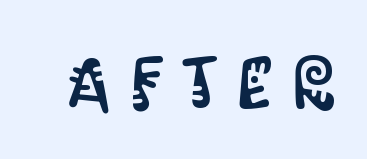
{"serif": "no", "italic": "no", "width": "condensed", "stroke_contrast": "medium", "x_height": "large", "monospaced": "no", "underline": "no", "letter_spacing": "wide", "letter_spacing_em": 0.27, "glyph_px": 73}
